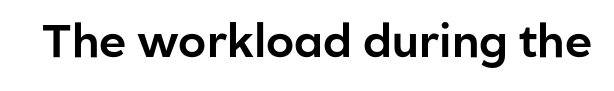
Nope, not italic — everything's standing straight. There is no visible air inserted between adjacent glyphs. A typesetter would label this face a sans. This rendering features lettering with no underline.
